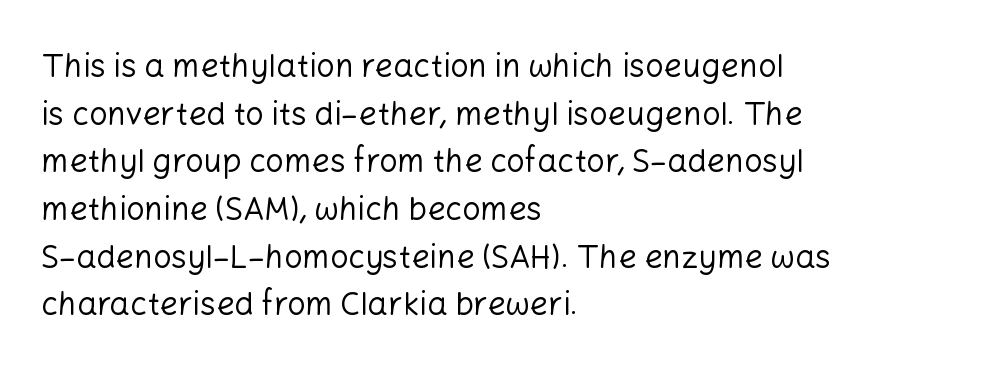
{"serif": "no", "italic": "no", "bold": "no", "weight": "regular", "width": "normal", "stroke_contrast": "low", "x_height": "medium", "monospaced": "no", "underline": "no", "align": "left", "line_spacing": "normal", "line_spacing_ratio": 1.49, "letter_spacing": "normal", "letter_spacing_em": 0.0, "glyph_px": 32}
